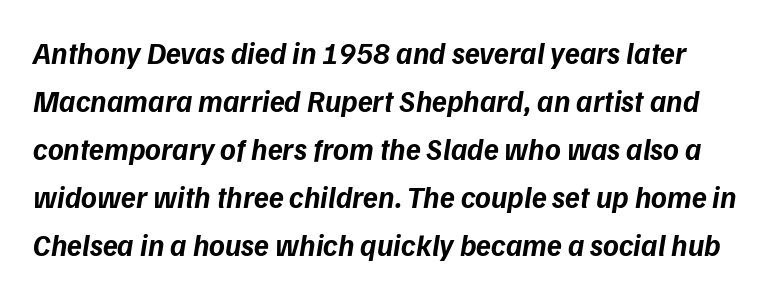
{"serif": "no", "bold": "yes", "weight": "bold", "width": "normal", "stroke_contrast": "low", "x_height": "medium", "monospaced": "no", "underline": "no", "line_spacing": "normal", "line_spacing_ratio": 1.6, "letter_spacing": "normal", "letter_spacing_em": 0.0, "glyph_px": 30}
